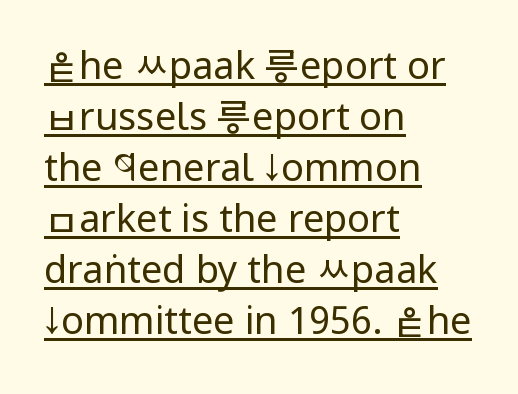
The rendering uses natural spacing where letterforms have individual widths. Characters follow at the spacing the type designer built in. A classic flush-left, rag-right setting is used for this passage. Weight class: somewhere from thin through regular. This sample keeps an unexceptional amount of space between lines. Decoration check: the copy is underlined.
